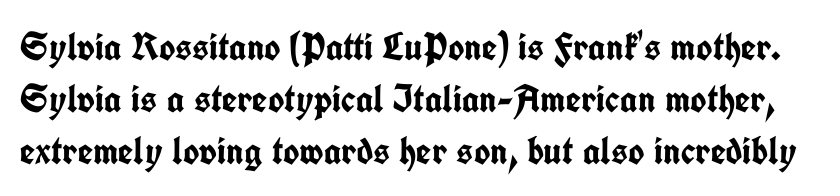
{"serif": "no", "italic": "no", "bold": "yes", "weight": "semibold", "width": "condensed", "stroke_contrast": "low", "x_height": "medium", "monospaced": "no", "underline": "no", "line_spacing": "normal", "line_spacing_ratio": 1.33, "letter_spacing": "normal", "letter_spacing_em": 0.0, "glyph_px": 39}
